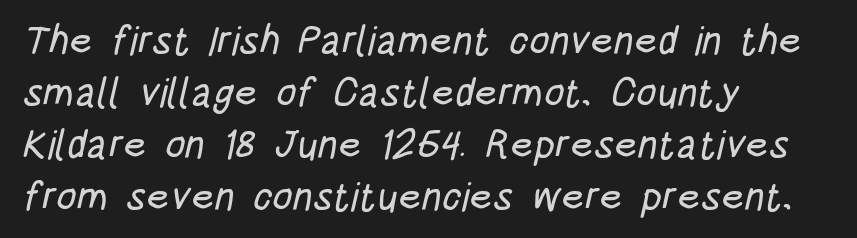
{"serif": "no", "width": "condensed", "stroke_contrast": "low", "x_height": "large", "monospaced": "no", "underline": "no", "align": "left", "line_spacing": "normal", "line_spacing_ratio": 1.3, "letter_spacing": "normal", "letter_spacing_em": 0.0, "glyph_px": 40}
